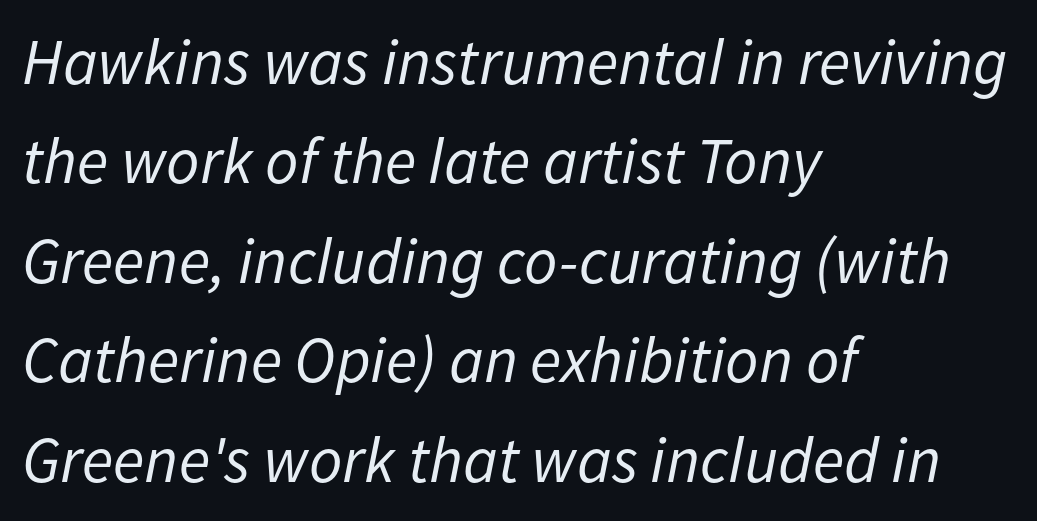
Q: Is the text bold? A: No.
Q: Is the text italic (slanted)? A: Yes, it leans right by about 11 degrees.
Q: Is the text underlined? A: No.
Q: How is the paragraph aligned? A: Left-aligned.
Q: Is the spacing between letters normal or unusually wide? A: Normal.
Q: Is the spacing between lines tight, normal or loose? A: Normal.
Q: Width (condensed, normal, or wide)? A: Normal.
Q: Stroke contrast? A: Low.
Q: x-height? A: Medium.
Q: Monospaced? A: No.
